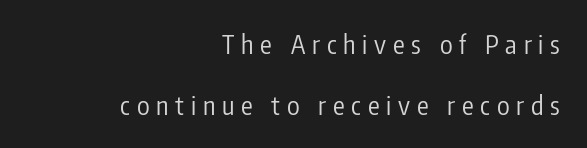
Q: Is the text bold? A: No.
Q: Is the text italic (slanted)? A: No, it is upright.
Q: Is the text underlined? A: No.
Q: How is the paragraph aligned? A: Right-aligned.
Q: Is the spacing between letters normal or unusually wide? A: Unusually wide.
Q: Is the spacing between lines tight, normal or loose? A: Loose.
